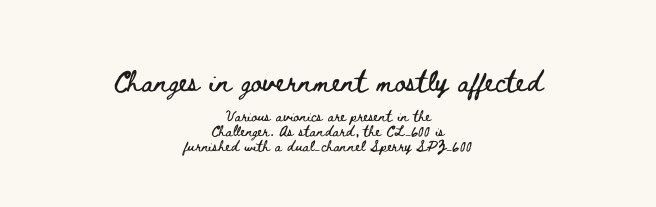
Q: Is the text italic (slanted)? A: Yes.
Q: Is the text underlined? A: No.
Q: How is the paragraph aligned? A: Centered.
Q: Is the spacing between letters normal or unusually wide? A: Normal.
Q: Is the spacing between lines tight, normal or loose? A: Tight.
Q: Which block of text is set in a larger size, the first (top) or the second (bottom)? A: The first (top) one.
